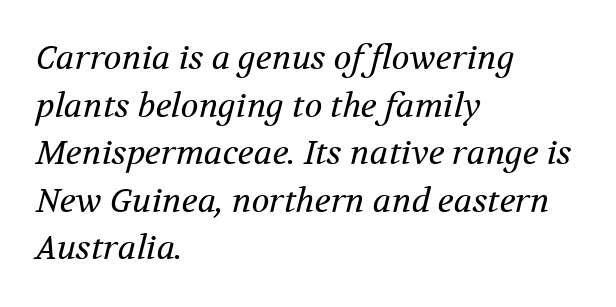
Students, observe: this is what conventionally led text looks like. These lines keep a tight, regular rhythm from letter to letter. The rendering uses natural spacing where letterforms have individual widths. No word sits above an underline. The typesetting does not lean heavy: it is not bold. Classification — serif.
